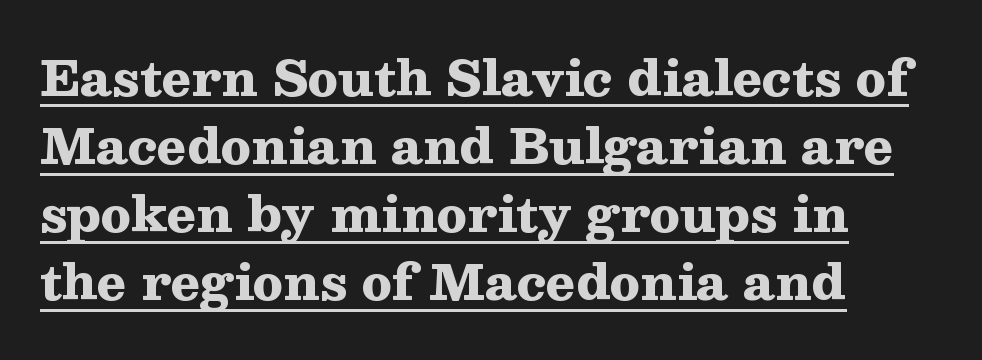
The image shows 49 px heavy, wide serif type, upright; set left-aligned, normal line spacing (1.39x), normal letter spacing, underlined; medium stroke contrast and a medium x-height.
